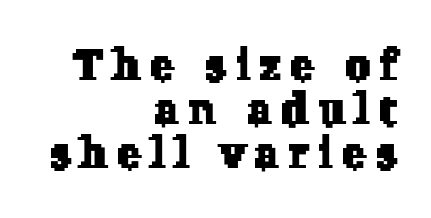
The image shows 44 px serif type; set right-aligned, tight line spacing (1.0x), unusually wide letter spacing (+0.23 em), not underlined; low stroke contrast and a medium x-height.
